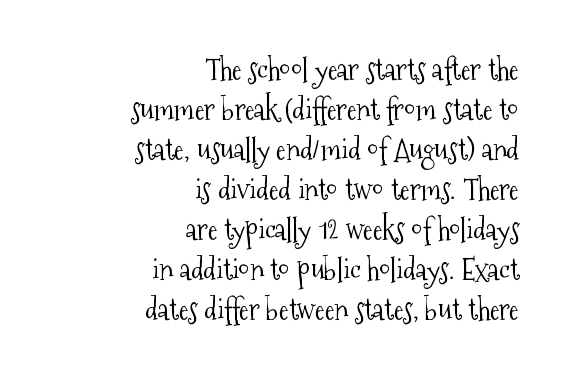
The rendering shows small feet on the letterforms — a serif design. The gaps between neighbouring characters are ordinary and unremarkable. Vertical spacing — default. In terms of posture, this sample is upright.
